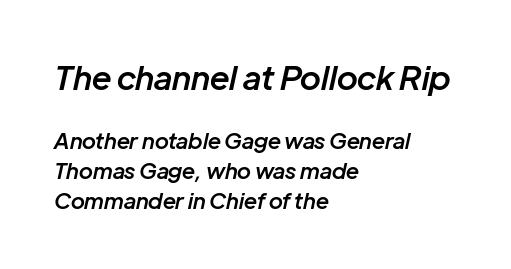
{"italic": "yes", "lean": "right", "slant_degrees": 12, "bold": "semi", "weight": "semibold", "width": "normal", "stroke_contrast": "low", "x_height": "medium", "monospaced": "no", "underline": "no", "align": "left", "line_spacing": "normal", "line_spacing_ratio": 1.36, "letter_spacing": "normal", "letter_spacing_em": 0.0, "larger_block": "first", "size_ratio": 1.5, "glyph_px": 33}
